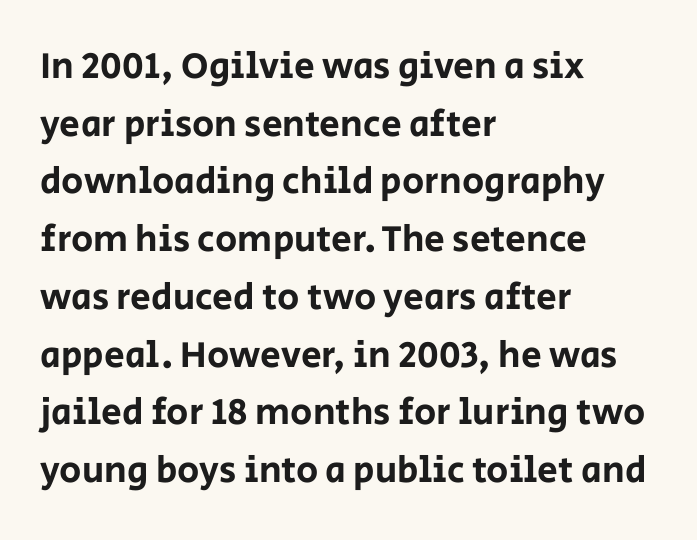
{"serif": "no", "italic": "no", "width": "normal", "stroke_contrast": "low", "x_height": "large", "monospaced": "no", "underline": "no", "align": "left", "line_spacing": "normal", "line_spacing_ratio": 1.56, "letter_spacing": "normal", "letter_spacing_em": 0.0, "glyph_px": 37}
